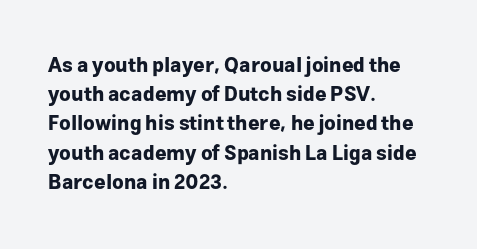
The image shows 20 px bold type, upright; set left-aligned, normal line spacing (1.46x), normal letter spacing, not underlined.
